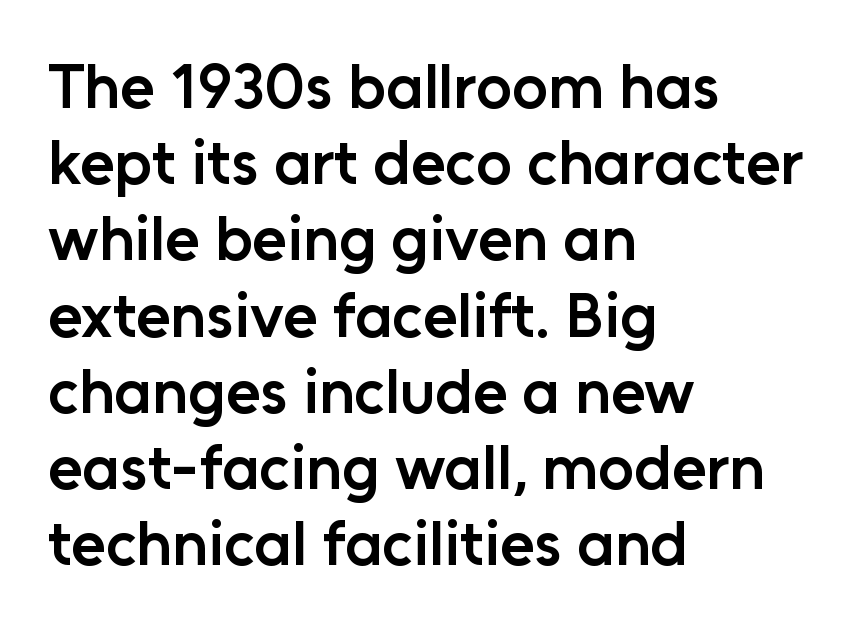
The image shows 63 px semibold sans-serif type, upright; set left-aligned, line spacing 1.21x, normal letter spacing, not underlined; low stroke contrast and a medium x-height.
